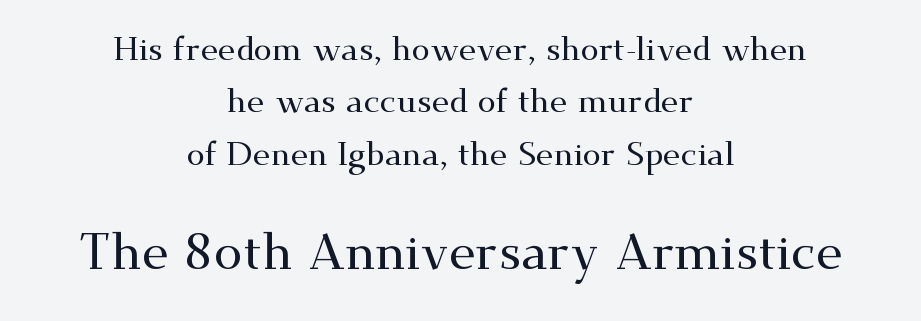
{"serif": "yes", "italic": "no", "width": "wide", "stroke_contrast": "medium", "x_height": "small", "monospaced": "no", "underline": "no", "align": "center", "line_spacing": "normal", "line_spacing_ratio": 1.59, "letter_spacing": "normal", "letter_spacing_em": 0.0, "larger_block": "second", "size_ratio": 1.52, "glyph_px": 50}
